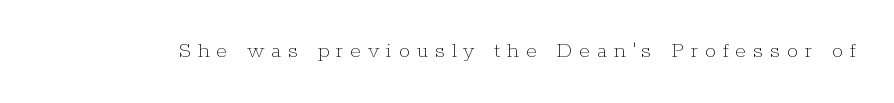
Lines of text with bare space underneath. The weight would be labelled regular, book, light, or lighter still. Do the letters lean? They stand straight. Observe the wide spacing: letters keep a clear distance from each other.
